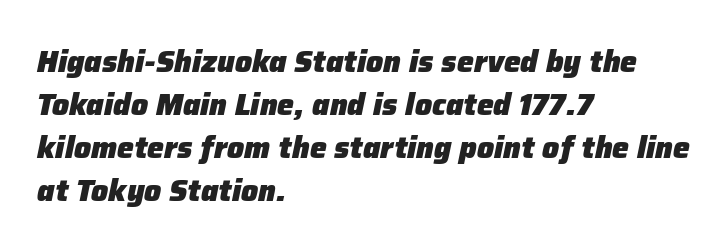
The image shows 30 px heavy type, italic (leaning right); set left-aligned, normal line spacing (1.43x), normal letter spacing, not underlined; low stroke contrast and a medium x-height.
